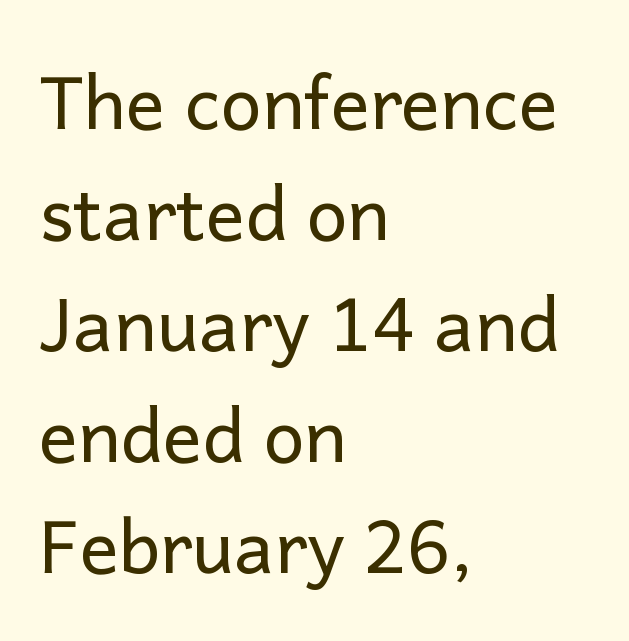
{"serif": "no", "italic": "no", "bold": "no", "weight": "regular", "width": "normal", "stroke_contrast": "low", "x_height": "medium", "monospaced": "no", "underline": "no", "align": "left", "line_spacing": "normal", "line_spacing_ratio": 1.52, "letter_spacing": "normal", "letter_spacing_em": 0.0, "glyph_px": 73}
